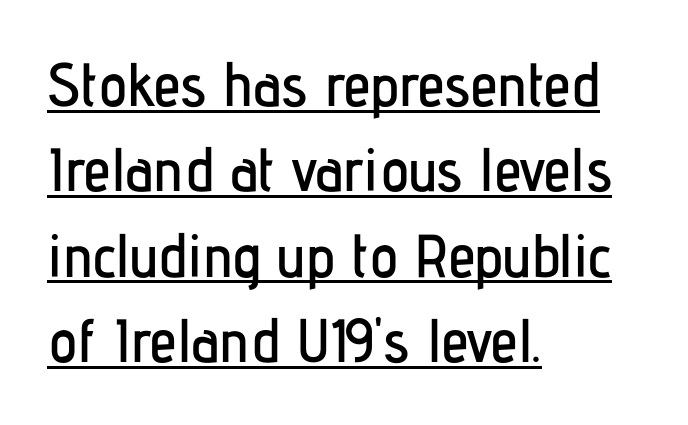
{"serif": "no", "italic": "no", "width": "condensed", "stroke_contrast": "low", "x_height": "medium", "monospaced": "no", "underline": "yes", "align": "left", "line_spacing": "normal", "line_spacing_ratio": 1.4, "letter_spacing": "normal", "letter_spacing_em": 0.0, "glyph_px": 61}
